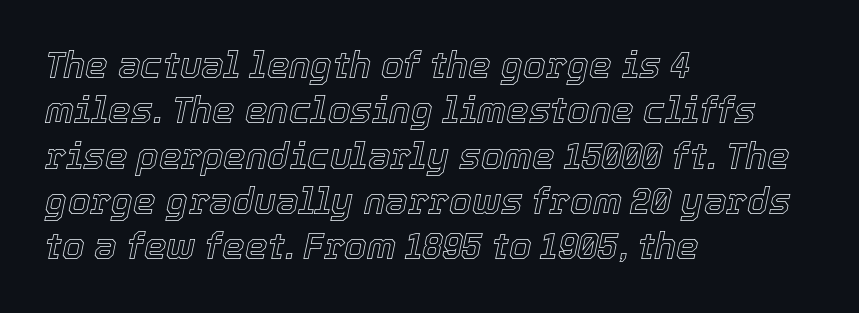
Clear beneath every line of the passage. Compared with typical paragraphs, the rows here are spaced about the same. Quick note: italic. The letters advance in unequal steps, a hallmark of proportional type. Honestly, the letter spacing is just normal — you wouldn't notice it. The typesetter chose a ragged-right arrangement here.
